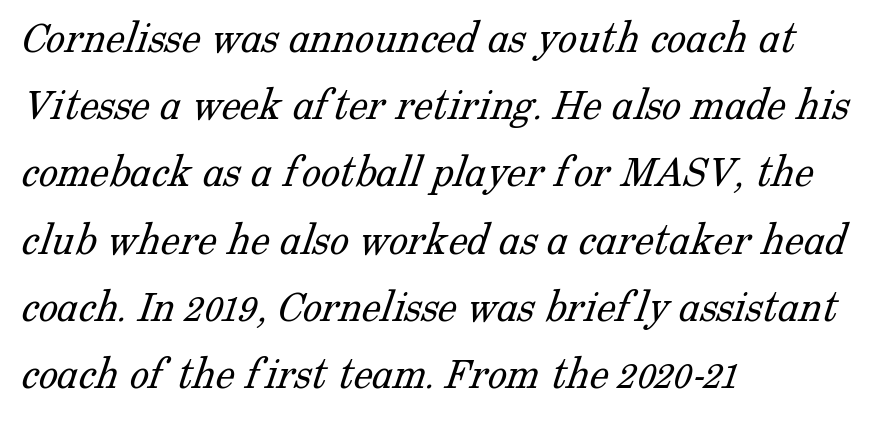
The image shows 48 px light serif type; set left-aligned, normal line spacing (1.4x), normal letter spacing, not underlined; low stroke contrast and a medium x-height.
